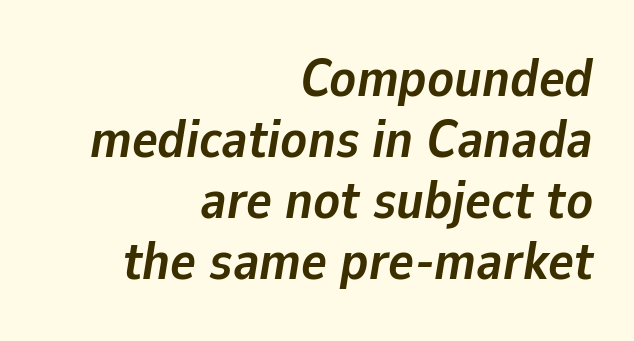
Q: Is the text bold? A: Yes.
Q: Is the text italic (slanted)? A: Yes, it leans right by about 9 degrees.
Q: Is the text underlined? A: No.
Q: How is the paragraph aligned? A: Right-aligned.
Q: Is the spacing between letters normal or unusually wide? A: Normal.
Q: Is the spacing between lines tight, normal or loose? A: Tight.
Q: Width (condensed, normal, or wide)? A: Normal.
Q: Stroke contrast? A: Low.
Q: x-height? A: Medium.
Q: Monospaced? A: No.
